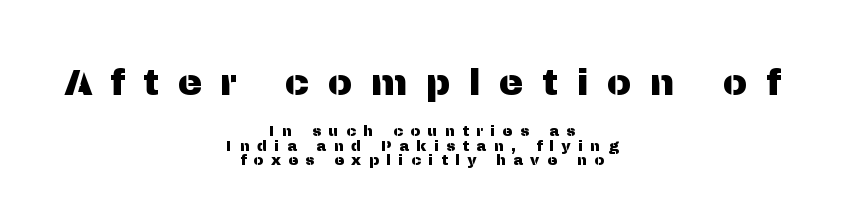
Does the lettering tilt? It doesn't — this is upright. The letters are spread apart with noticeably loose tracking. Visually the block forms a symmetrical silhouette, jagged on both flanks. Are there feet on the stems? There aren't — it's a sans. This rendering features lettering with no underline.
